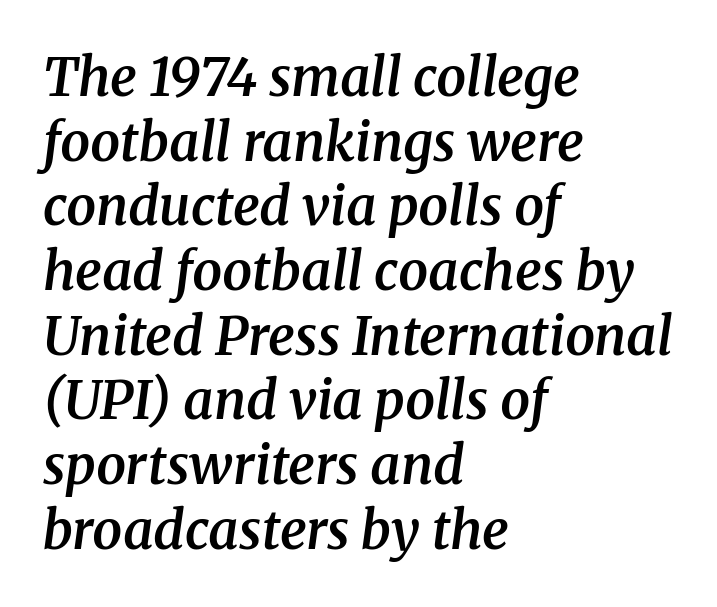
The image shows 53 px semibold serif type, italic (leaning right); set left-aligned, line spacing 1.22x, normal letter spacing, not underlined; medium stroke contrast and a medium x-height.
